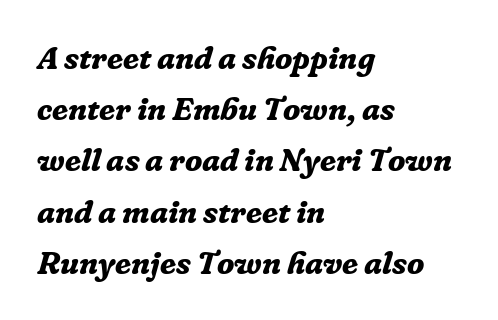
The image shows 32 px bold serif type, italic (leaning right); set left-aligned, normal line spacing (1.6x), normal letter spacing, not underlined; low stroke contrast and a medium x-height.
